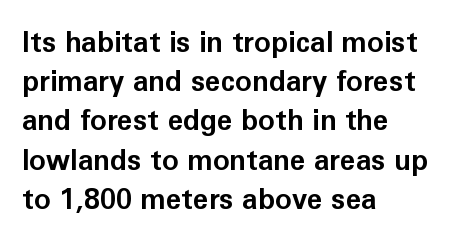
The image shows 28 px bold sans-serif type, upright; set left-aligned, normal line spacing (1.4x), normal letter spacing, not underlined; low stroke contrast and a medium x-height.
